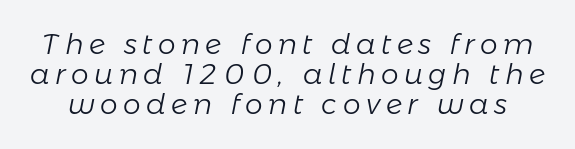
The tracking reads as deliberately expanded to a designer's eye. Summary of vertical rhythm: compact, with narrow interline spacing. The foot of each line stays bare and open. Spacing verdict: proportional, widths tailored to each character.
